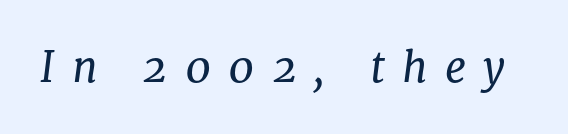
The rendering inserts visible extra space after every character. No heavy texture on the line: the type isn't bold. Tall strokes in this sample are angled rather than plumb. In terms of letterform style, serifs are clearly present.
